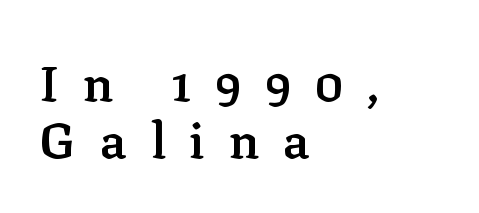
The image shows 50 px semibold serif type, upright; set left-aligned, tight line spacing (1.14x), unusually wide letter spacing (+0.47 em), not underlined; low stroke contrast and a medium x-height.
